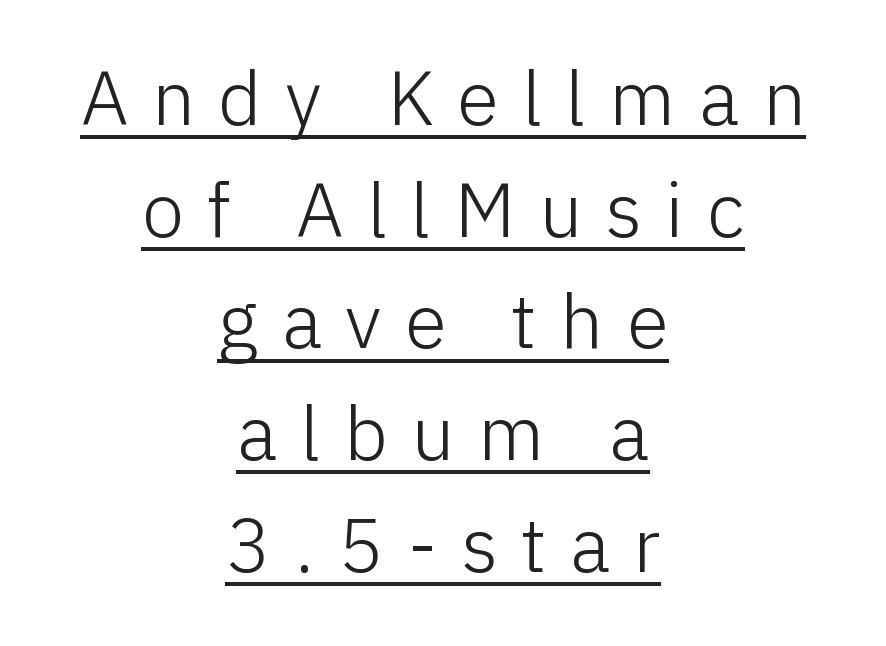
{"serif": "no", "italic": "no", "bold": "no", "weight": "light", "width": "normal", "stroke_contrast": "low", "x_height": "medium", "monospaced": "no", "underline": "yes", "align": "center", "line_spacing": "normal", "line_spacing_ratio": 1.47, "letter_spacing": "wide", "letter_spacing_em": 0.31, "glyph_px": 76}
